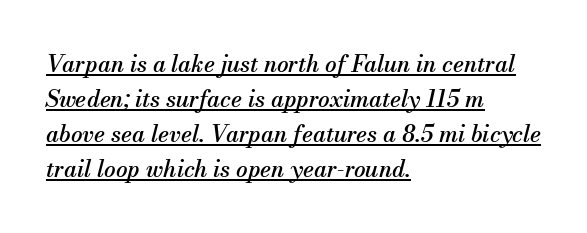
{"italic": "yes", "lean": "right", "slant_degrees": 13, "underline": "yes", "align": "left", "line_spacing": "normal", "line_spacing_ratio": 1.52, "letter_spacing": "normal", "letter_spacing_em": 0.0, "glyph_px": 23}
